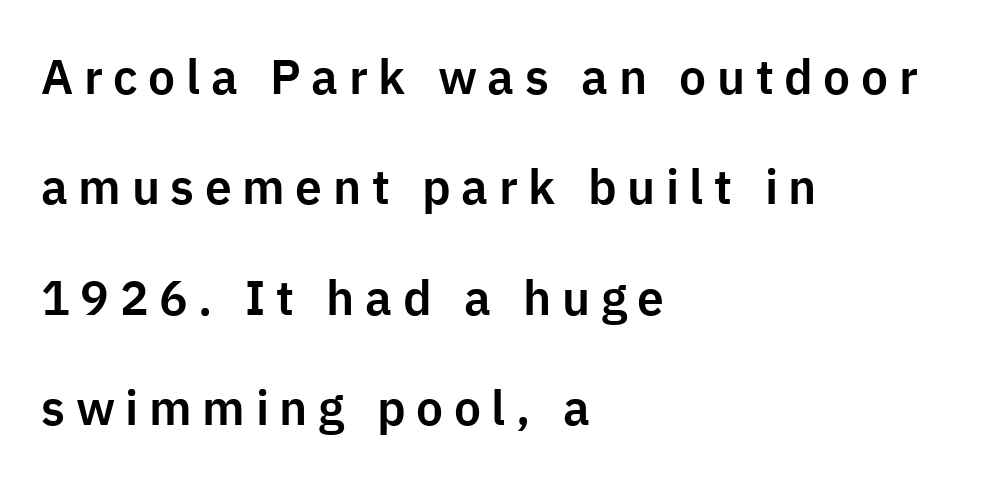
Q: Is the text italic (slanted)? A: No, it is upright.
Q: Is the typeface a serif or a sans-serif typeface? A: Sans-serif.
Q: Is the text underlined? A: No.
Q: How is the paragraph aligned? A: Left-aligned.
Q: Is the spacing between letters normal or unusually wide? A: Unusually wide.
Q: Is the spacing between lines tight, normal or loose? A: Loose.
Q: Width (condensed, normal, or wide)? A: Normal.
Q: Stroke contrast? A: Low.
Q: x-height? A: Medium.
Q: Monospaced? A: No.
